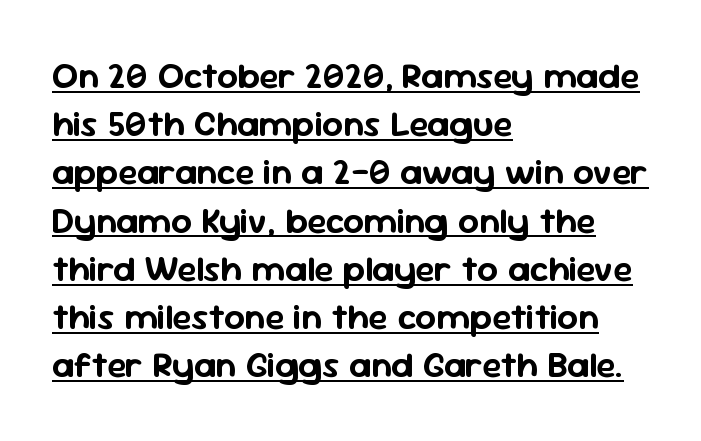
{"serif": "no", "italic": "no", "width": "normal", "stroke_contrast": "low", "x_height": "medium", "monospaced": "no", "underline": "yes", "align": "left", "line_spacing": "normal", "line_spacing_ratio": 1.34, "letter_spacing": "normal", "letter_spacing_em": 0.0, "glyph_px": 36}
